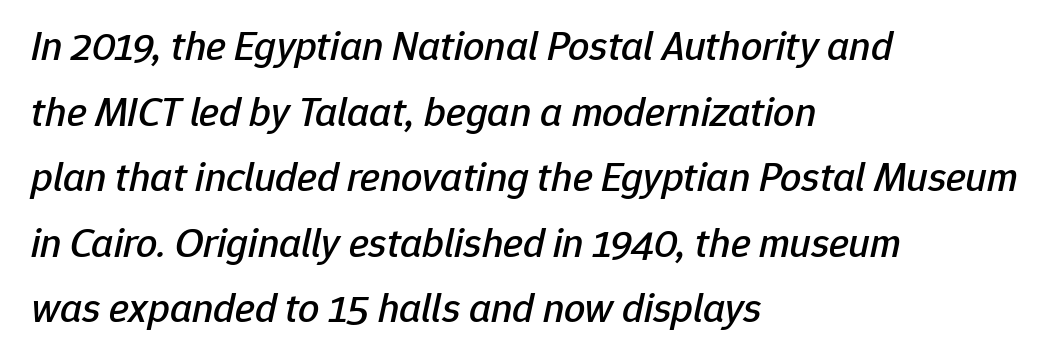
The image shows 42 px text type, italic (leaning right); set left-aligned, normal line spacing (1.56x), normal letter spacing, not underlined; low stroke contrast and a medium x-height.
